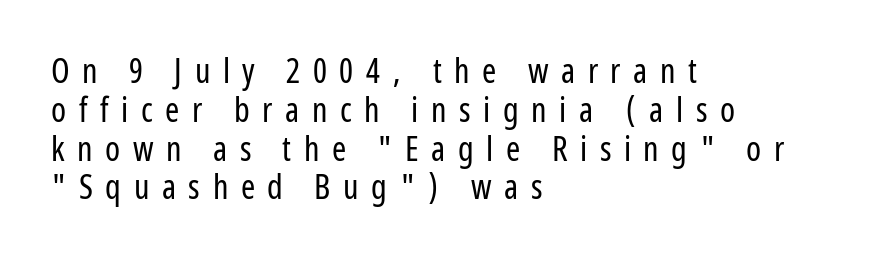
What stands out about the letter spacing? Its width — letters are far apart. Character widths vary here, with narrow letters taking less room than wide ones. The letters carry no serifs — their stems end cleanly without finishing strokes. Each row of text sits above clean, open space.
